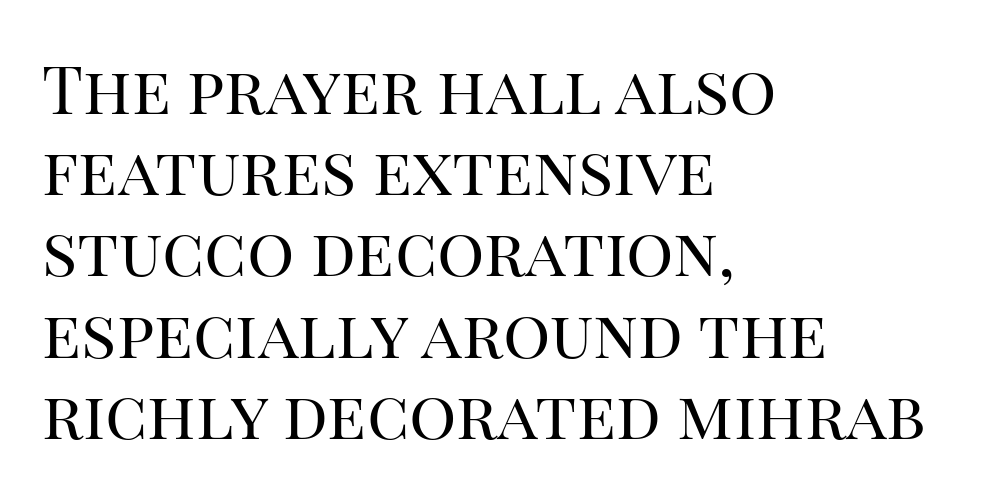
The zone under the glyphs is completely vacant. Type style note: has serifs. Stems here are at most as thick as an everyday book face. The font's upright variant was chosen for this text. Default kerning and tracking; the words read as compact shapes.
